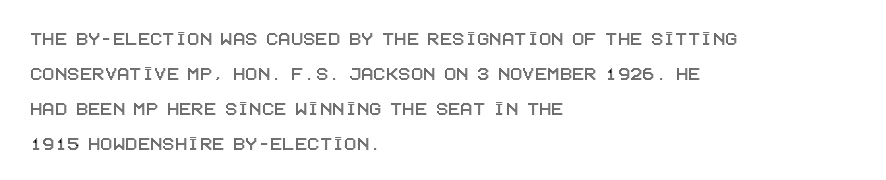
{"italic": "no", "underline": "no", "align": "left", "line_spacing": "normal", "line_spacing_ratio": 1.52, "letter_spacing": "normal", "letter_spacing_em": 0.0, "glyph_px": 23}
